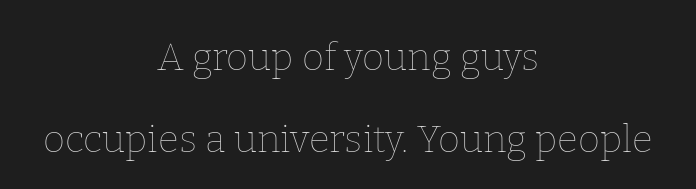
The image shows 38 px thin type, upright; set centered, loose line spacing (2.15x), normal letter spacing, not underlined; low stroke contrast and a medium x-height.
